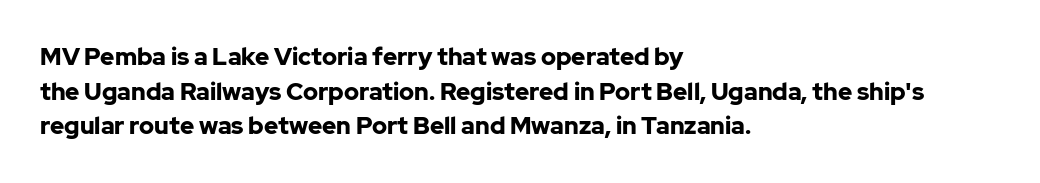
Rule under the text: the space is simply empty. Nothing unusual about the tracking: characters are spaced as the font intends. Leading: standard. This sample uses an upright cut, with every glyph sitting square on the baseline. Set as a true bold cut, around the 700 mark. Line beginnings align vertically; line endings do not.
